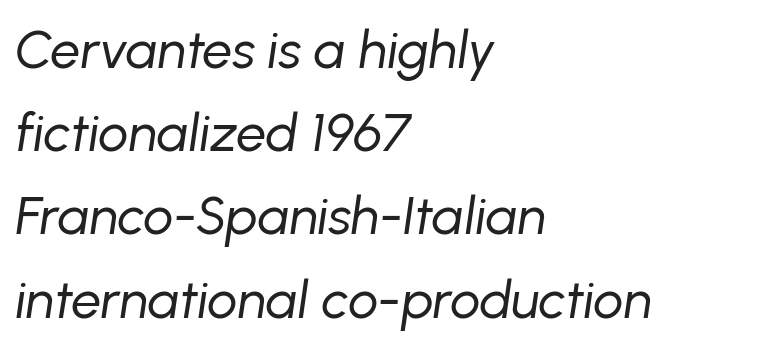
A classic flush-left, rag-right setting is used for this passage. The letterforms sit at book weight or below. Caption: standard tracking, unaltered. Letters rest on an invisible, unmarked baseline.
